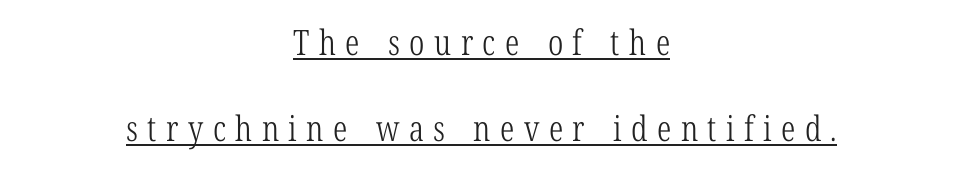
{"serif": "yes", "italic": "no", "bold": "no", "weight": "light", "width": "condensed", "stroke_contrast": "low", "x_height": "medium", "monospaced": "no", "underline": "yes", "align": "center", "line_spacing": "loose", "line_spacing_ratio": 2.46, "letter_spacing": "wide", "letter_spacing_em": 0.27, "glyph_px": 35}
